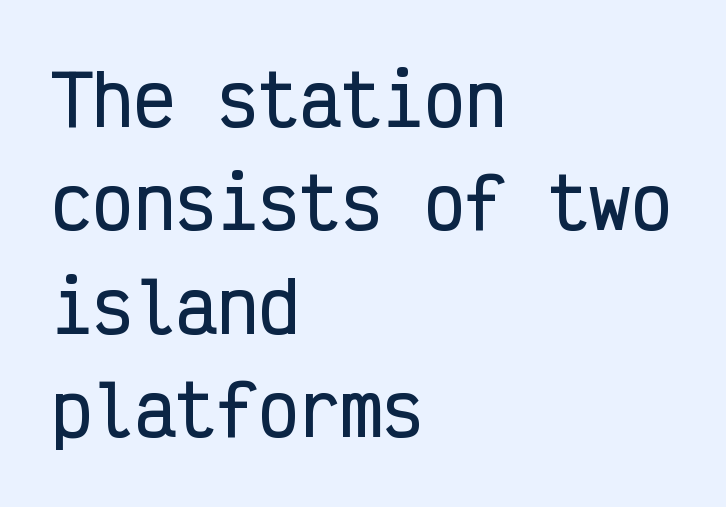
The image shows 69 px condensed sans-serif type, upright, monospaced; set left-aligned, normal line spacing (1.5x), normal letter spacing, not underlined; low stroke contrast and a medium x-height.
